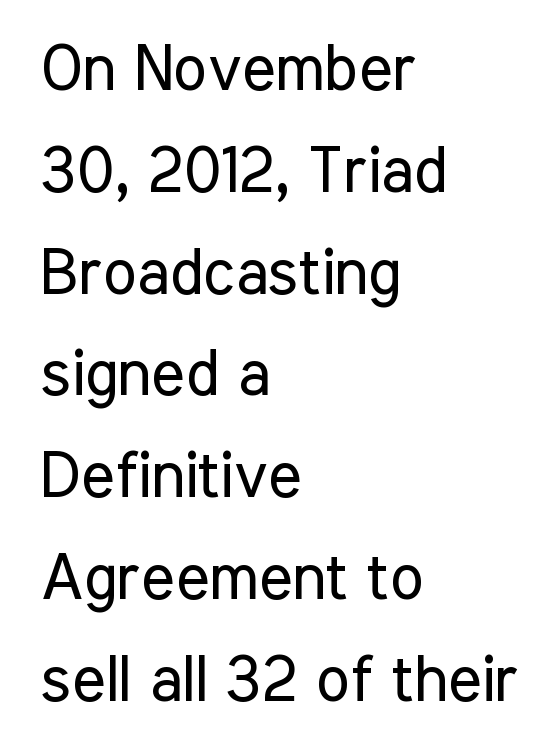
Q: Is the text bold? A: No.
Q: Is the text italic (slanted)? A: No, it is upright.
Q: Is the typeface a serif or a sans-serif typeface? A: Sans-serif.
Q: Is the text underlined? A: No.
Q: How is the paragraph aligned? A: Left-aligned.
Q: Is the spacing between letters normal or unusually wide? A: Normal.
Q: Is the spacing between lines tight, normal or loose? A: Normal.
Q: Width (condensed, normal, or wide)? A: Condensed.
Q: Stroke contrast? A: Low.
Q: x-height? A: Medium.
Q: Monospaced? A: No.
